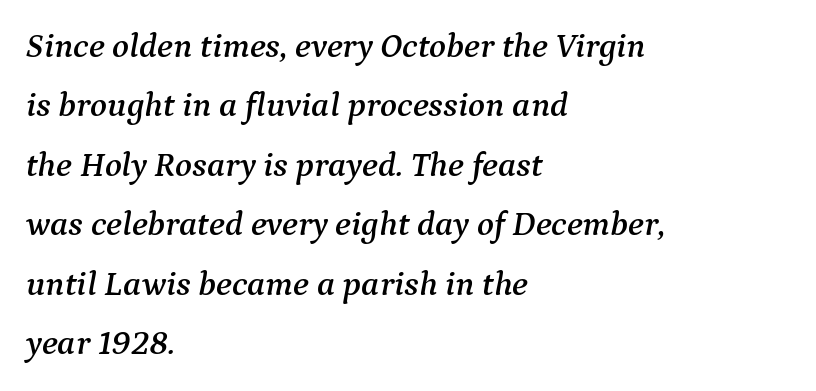
It's the slanting kind of type. A typesetter would call this leading conventional body-copy spacing. Typeset ragged right — the left edge is the straight one. Only glyphs here, with clear space below each row.
